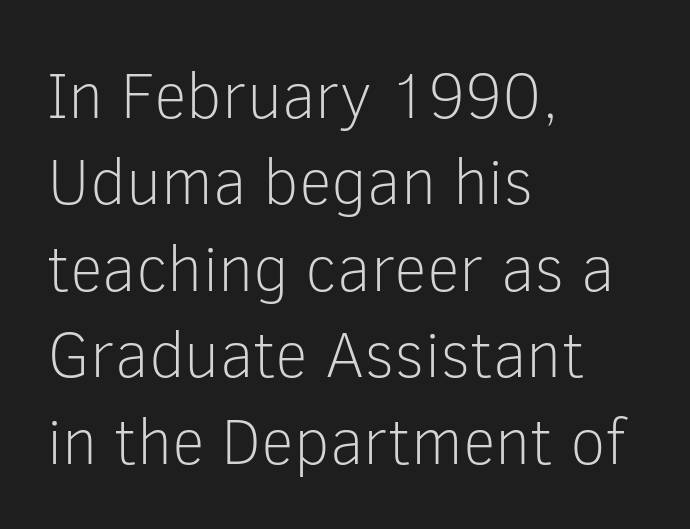
A typesetter would call this proportional, since set widths differ per character. The line-height multiplier appears to be the usual default. Typeset ragged right — the left edge is the straight one. The letters look calm and open, with moderate or lighter stems.
